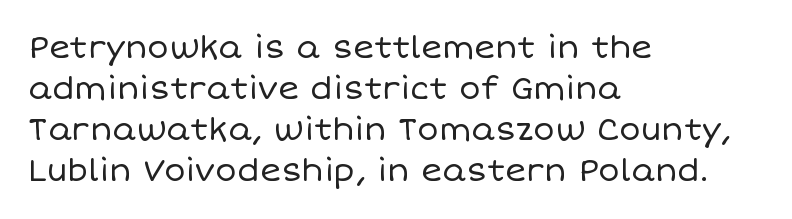
Q: Is the text bold? A: No.
Q: Is the text italic (slanted)? A: No, it is upright.
Q: Is the text underlined? A: No.
Q: How is the paragraph aligned? A: Left-aligned.
Q: Is the spacing between letters normal or unusually wide? A: Normal.
Q: Is the spacing between lines tight, normal or loose? A: Normal.
Q: Width (condensed, normal, or wide)? A: Normal.
Q: Stroke contrast? A: Low.
Q: x-height? A: Large.
Q: Monospaced? A: No.
